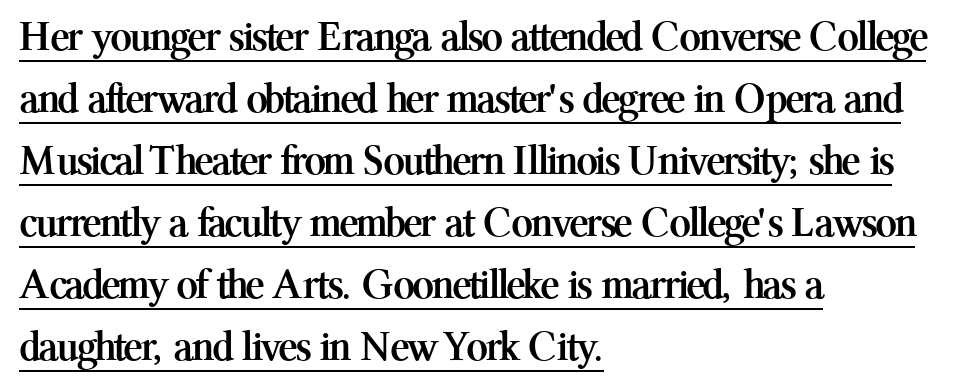
The image shows 43 px semibold serif type, upright; set left-aligned, normal line spacing (1.44x), normal letter spacing, underlined; medium stroke contrast and a medium x-height.
